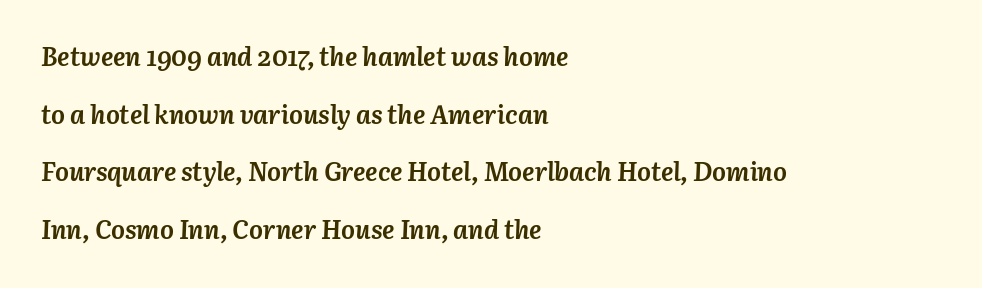
The image shows 26 px bold type, italic (leaning right); set left-aligned, loose line spacing (2.22x), normal letter spacing, not underlined.
